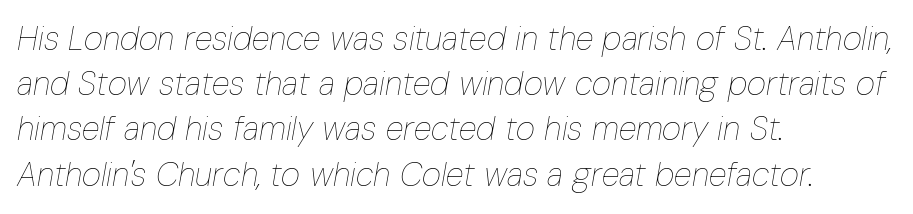
Q: Is the text bold? A: No.
Q: Is the text italic (slanted)? A: Yes, it leans right by about 10 degrees.
Q: Is the text underlined? A: No.
Q: How is the paragraph aligned? A: Left-aligned.
Q: Is the spacing between letters normal or unusually wide? A: Normal.
Q: Is the spacing between lines tight, normal or loose? A: Normal.
Q: Width (condensed, normal, or wide)? A: Condensed.
Q: Stroke contrast? A: Low.
Q: x-height? A: Medium.
Q: Monospaced? A: No.
